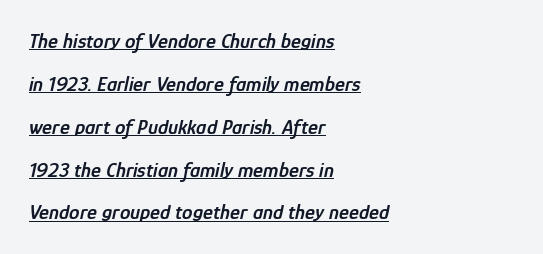
The lines are spread far apart with generous leading. Posture: slanted. The sample's only ornament is a line tracing under the words. Casual observation: everything's shoved over to the left.
